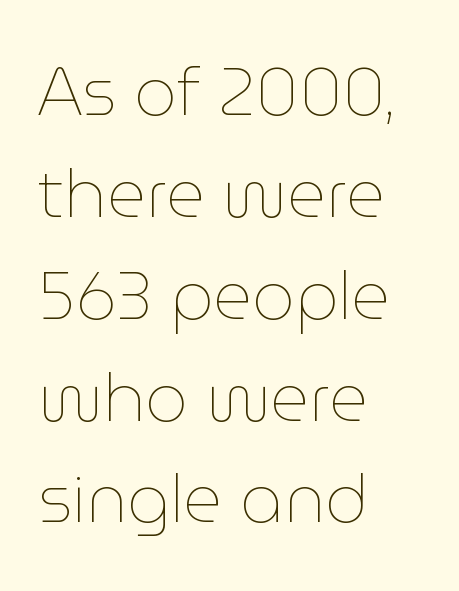
{"italic": "no", "bold": "no", "weight": "thin", "width": "normal", "stroke_contrast": "low", "x_height": "medium", "monospaced": "no", "underline": "no", "align": "left", "line_spacing": "normal", "line_spacing_ratio": 1.52, "letter_spacing": "normal", "letter_spacing_em": 0.0, "glyph_px": 67}
